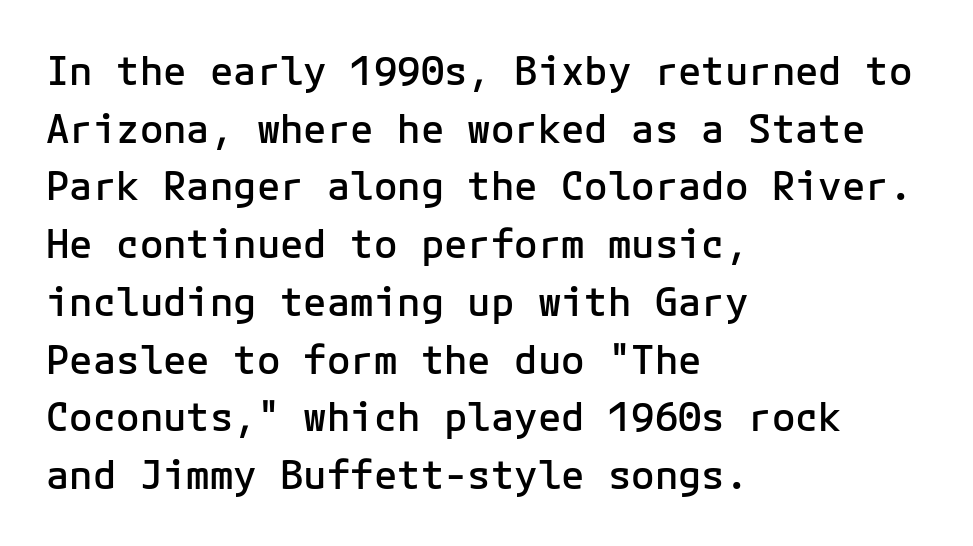
This rendering features lettering with no underline. Note the uniform advance width — an 'i' takes as much space as an 'm'. Grotesque or geometric, the face here clearly has no serifs. This sample uses plain, unmodified letter spacing.
